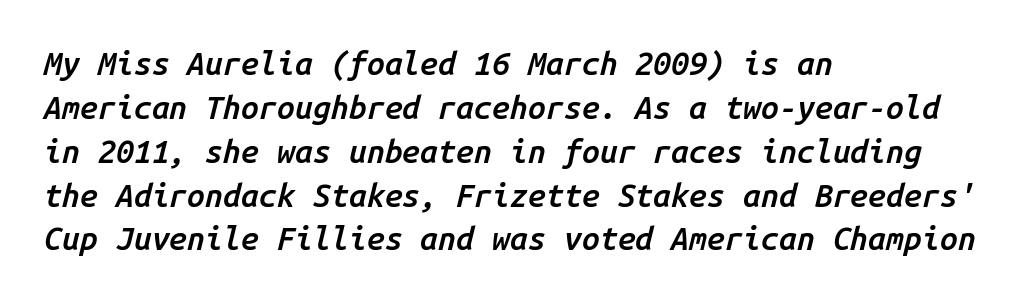
The lines sit at an ordinary, default distance from one another. Where is the straight margin? On the left. Think of a typewriter: that constant character pitch is what you see here. Look at the tracking — it's just the regular setting, nothing added. The letters are slanted; this is an italic face. No word sits above an underline.
